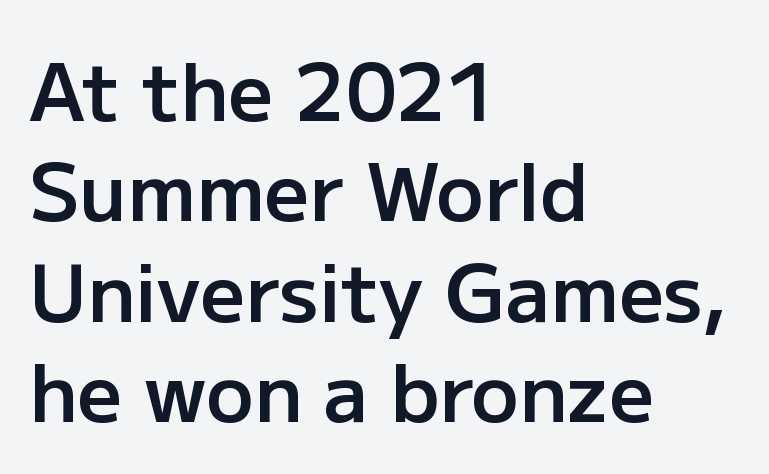
On the weight axis this lands at semibold, roughly 600. This sample uses plain, unmodified letter spacing. Spacing verdict: proportional, widths tailored to each character. Look at the bottom of the vertical strokes: they stop flat, with no serifs. The leading is moderate, giving the passage an even texture. Lines of text with bare space underneath.
